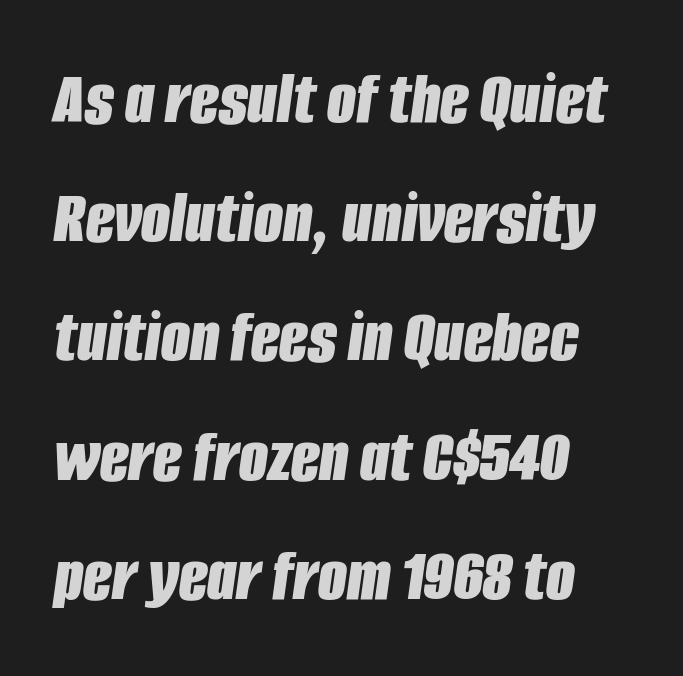
The image shows 75 px bold, condensed type, italic (leaning right); set left-aligned, normal line spacing (1.59x), normal letter spacing, not underlined; low stroke contrast and a large x-height.
